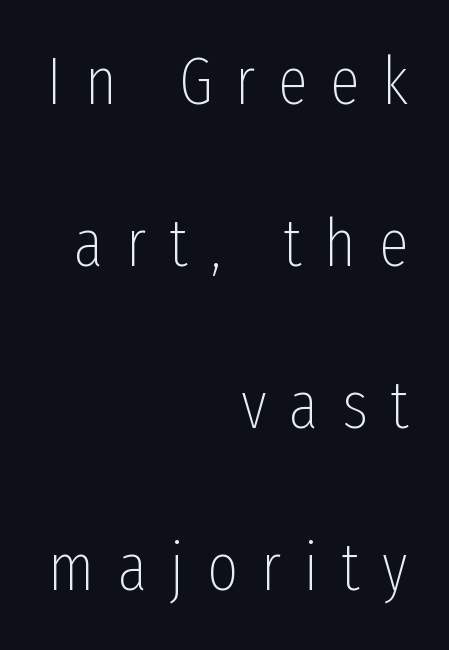
Q: Is the text bold? A: No.
Q: Is the text italic (slanted)? A: No, it is upright.
Q: Is the typeface a serif or a sans-serif typeface? A: Sans-serif.
Q: Is the text underlined? A: No.
Q: How is the paragraph aligned? A: Right-aligned.
Q: Is the spacing between letters normal or unusually wide? A: Unusually wide.
Q: Is the spacing between lines tight, normal or loose? A: Loose.
Q: Width (condensed, normal, or wide)? A: Condensed.
Q: Stroke contrast? A: Low.
Q: x-height? A: Medium.
Q: Monospaced? A: No.
